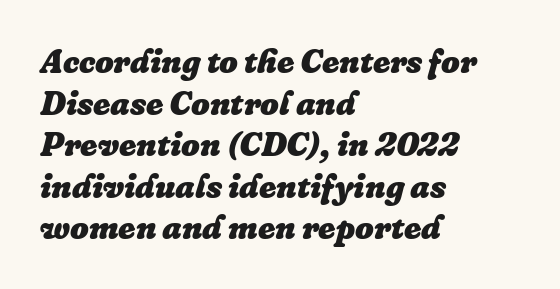
This block has exactly the height ordinary leading produces. Left-aligned paragraph, ragged on the right. Characters follow at the spacing the type designer built in. Is this a fixed-width face? No — the glyphs have proportional, varying widths.
